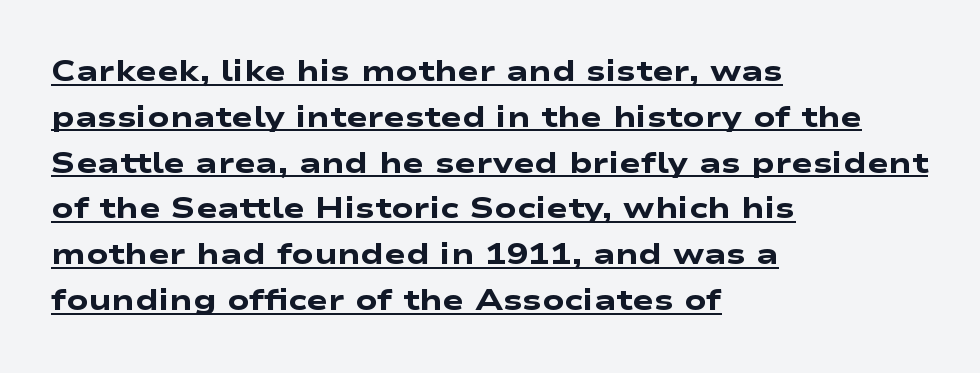
Q: Is the text bold? A: Yes.
Q: Is the typeface a serif or a sans-serif typeface? A: Sans-serif.
Q: Is the text underlined? A: Yes.
Q: How is the paragraph aligned? A: Left-aligned.
Q: Is the spacing between letters normal or unusually wide? A: Normal.
Q: Is the spacing between lines tight, normal or loose? A: Normal.
Q: Width (condensed, normal, or wide)? A: Wide.
Q: Stroke contrast? A: Low.
Q: x-height? A: Medium.
Q: Monospaced? A: No.
